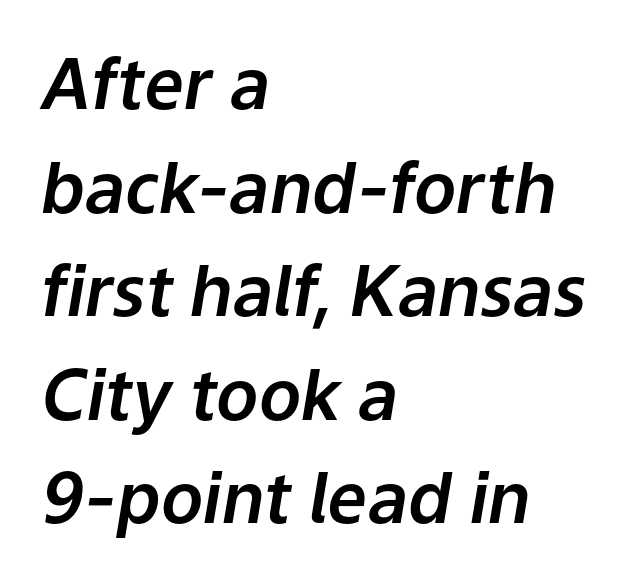
The image shows 70 px text type, italic (leaning right); set left-aligned, normal line spacing (1.48x), normal letter spacing, not underlined; low stroke contrast and a medium x-height.
